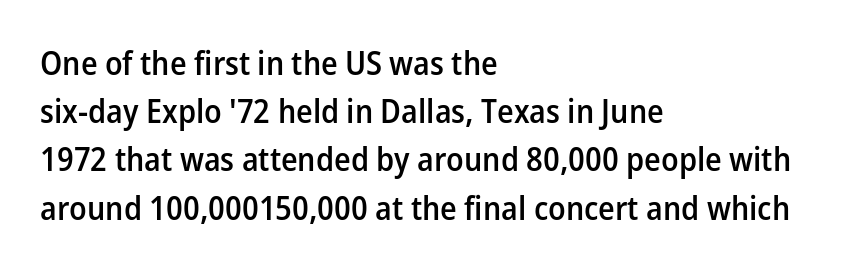
{"serif": "no", "italic": "no", "bold": "semi", "weight": "semibold", "width": "normal", "stroke_contrast": "low", "x_height": "medium", "monospaced": "no", "underline": "no", "align": "left", "line_spacing": "normal", "line_spacing_ratio": 1.46, "letter_spacing": "normal", "letter_spacing_em": 0.0, "glyph_px": 33}
